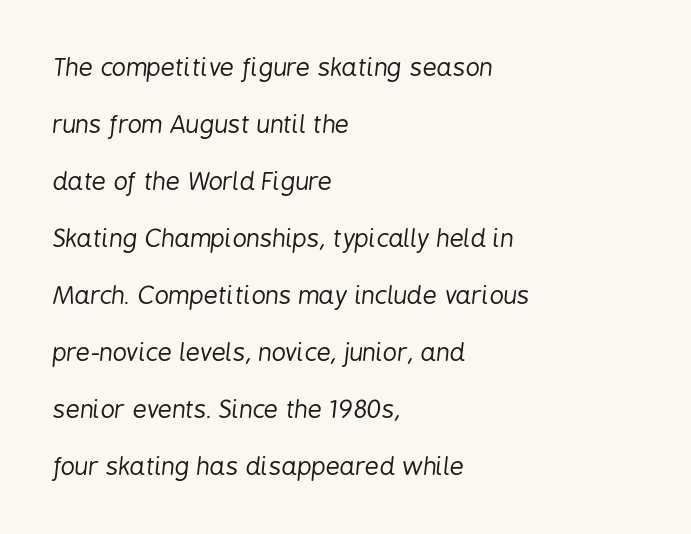
{"italic": "yes", "lean": "right", "slant_degrees": 6, "bold": "no", "underline": "no", "align": "left", "line_spacing": "loose", "line_spacing_ratio": 2.28, "letter_spacing": "normal", "letter_spacing_em": 0.0, "glyph_px": 25}
